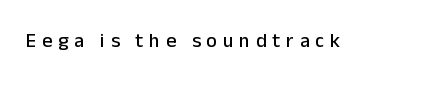
{"italic": "no", "underline": "no", "letter_spacing": "wide", "letter_spacing_em": 0.29, "glyph_px": 20}
